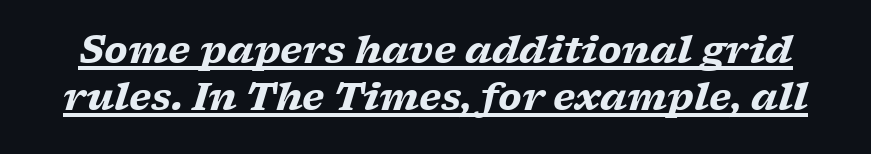
{"serif": "yes", "italic": "yes", "lean": "right", "slant_degrees": 17, "bold": "yes", "weight": "heavy", "width": "wide", "stroke_contrast": "low", "x_height": "medium", "monospaced": "no", "underline": "yes", "line_spacing": "normal", "line_spacing_ratio": 1.28, "letter_spacing": "normal", "letter_spacing_em": 0.0, "glyph_px": 37}
